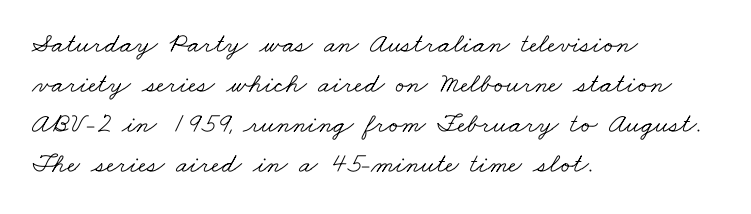
{"serif": "yes", "bold": "no", "weight": "light", "width": "wide", "stroke_contrast": "low", "x_height": "small", "monospaced": "no", "underline": "no", "align": "left", "line_spacing": "normal", "line_spacing_ratio": 1.43, "letter_spacing": "normal", "letter_spacing_em": 0.0, "glyph_px": 28}
